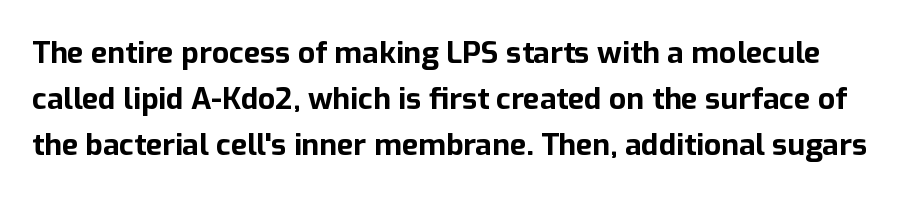
Q: Is the text bold? A: Yes.
Q: Is the text italic (slanted)? A: No, it is upright.
Q: Is the typeface a serif or a sans-serif typeface? A: Sans-serif.
Q: Is the text underlined? A: No.
Q: Is the spacing between letters normal or unusually wide? A: Normal.
Q: Is the spacing between lines tight, normal or loose? A: Normal.
Q: Width (condensed, normal, or wide)? A: Normal.
Q: Stroke contrast? A: Low.
Q: x-height? A: Medium.
Q: Monospaced? A: No.
